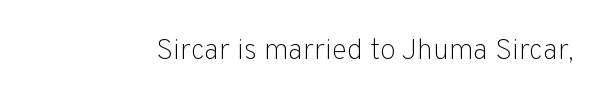
Type without underlining. Are there feet on the stems? There aren't — it's a sans. Spacing verdict: proportional, widths tailored to each character. The letterforms sit shoulder to shoulder at normal distance. The specimen reads as upright at a glance. The strokes carry an ordinary text weight at most.
